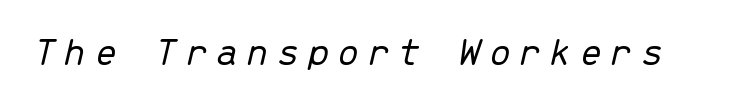
The image shows 41 px light type, italic (leaning right), monospaced; set not underlined; low stroke contrast and a medium x-height.
